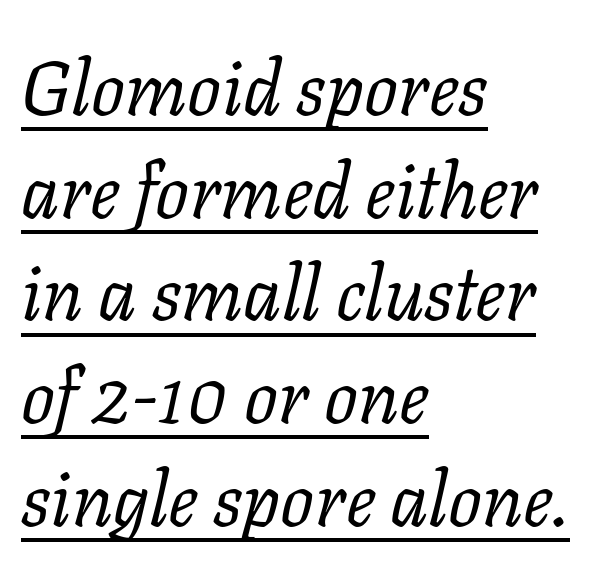
Q: Is the text bold? A: No.
Q: Is the text italic (slanted)? A: Yes, it leans right by about 11 degrees.
Q: Is the typeface a serif or a sans-serif typeface? A: Serif.
Q: Is the text underlined? A: Yes.
Q: How is the paragraph aligned? A: Left-aligned.
Q: Is the spacing between letters normal or unusually wide? A: Normal.
Q: Is the spacing between lines tight, normal or loose? A: Normal.
Q: Width (condensed, normal, or wide)? A: Normal.
Q: Stroke contrast? A: Low.
Q: x-height? A: Medium.
Q: Monospaced? A: No.
